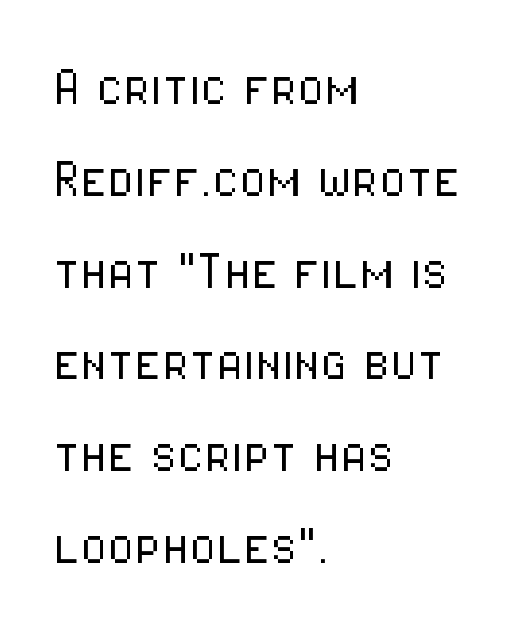
{"serif": "no", "italic": "no", "bold": "no", "weight": "light", "width": "condensed", "stroke_contrast": "low", "x_height": "medium", "monospaced": "no", "underline": "no", "align": "left", "line_spacing": "normal", "line_spacing_ratio": 1.48, "letter_spacing": "normal", "letter_spacing_em": 0.0, "glyph_px": 62}
